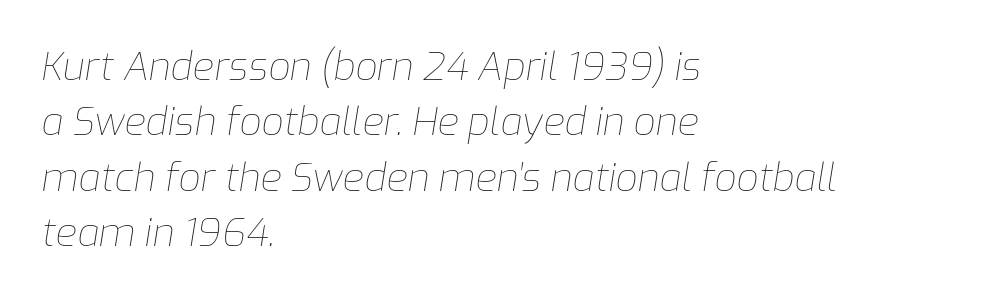
The image shows 39 px thin type, italic (leaning right); set left-aligned, normal line spacing (1.42x), normal letter spacing, not underlined; low stroke contrast and a medium x-height.
